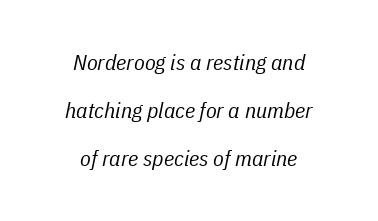
{"italic": "yes", "lean": "right", "slant_degrees": 11, "bold": "no", "underline": "no", "align": "center", "line_spacing": "loose", "line_spacing_ratio": 2.19, "letter_spacing": "normal", "letter_spacing_em": 0.0, "glyph_px": 22}
